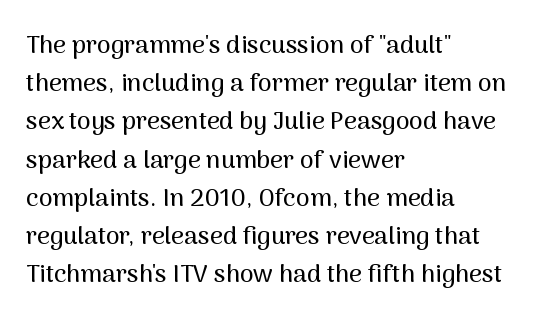
The image shows 25 px text type, upright; set left-aligned, normal line spacing (1.53x), normal letter spacing, not underlined.
